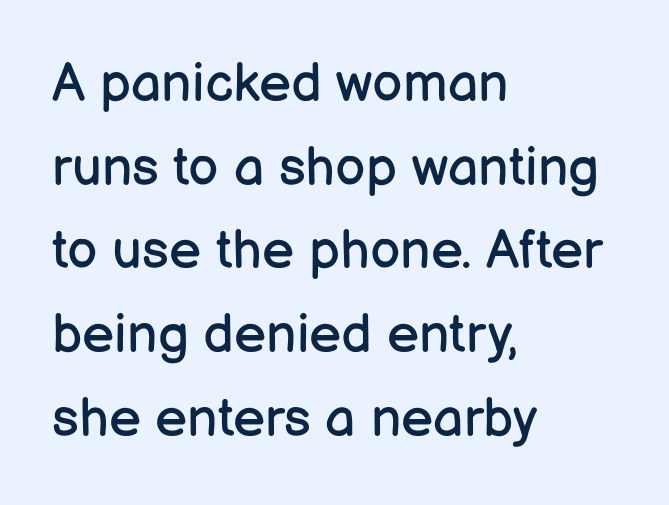
The baseline area is clear. Horizontal alignment here is leftward, the default for most running prose. Note: no serifs on the glyphs. Does extra space separate the letters? No, they use regular spacing. The passage shown is typed in a proportional face where columns would drift.
